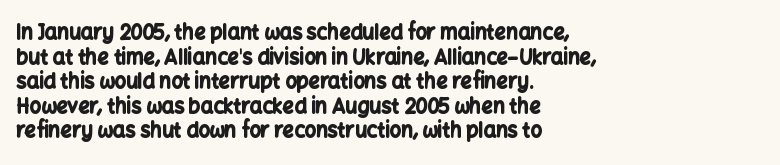
The image shows 20 px bold type, upright; set left-aligned, line spacing 1.23x, normal letter spacing, not underlined.
